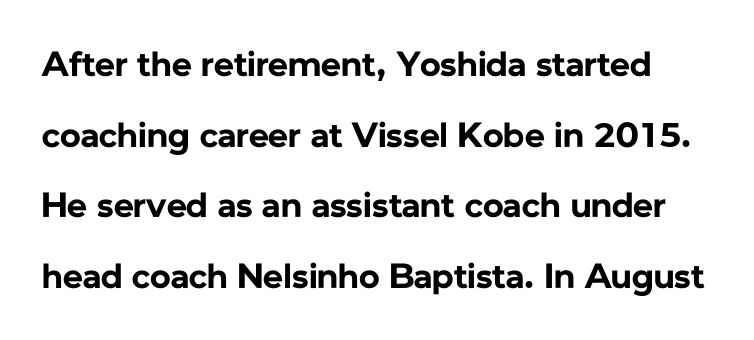
{"serif": "no", "italic": "no", "bold": "yes", "weight": "bold", "width": "normal", "stroke_contrast": "low", "x_height": "medium", "monospaced": "no", "underline": "no", "line_spacing": "loose", "line_spacing_ratio": 2.02, "letter_spacing": "normal", "letter_spacing_em": 0.0, "glyph_px": 35}
